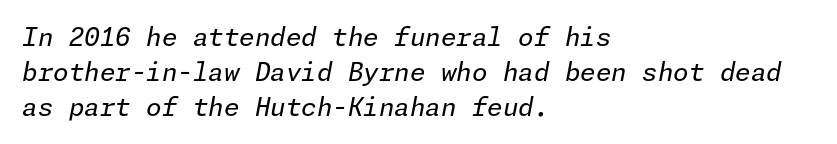
The specimen reads as italic at a glance. Glance below the letters and you will spot only blank space. The setting favours the left margin, as ordinary paragraphs usually do. Leading: standard. Counters stay open thanks to moderate or lighter strokes. Students, note that the glyphs here touch the page at normal intervals.
